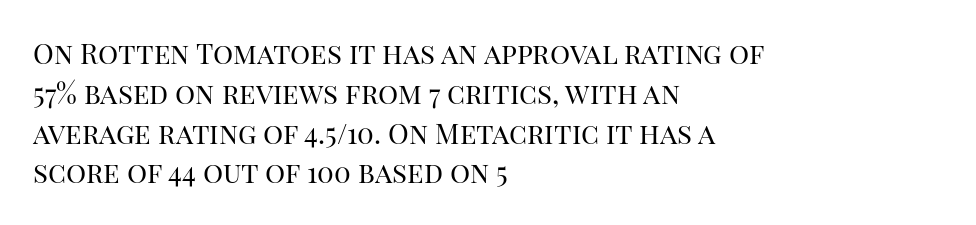
{"serif": "yes", "italic": "no", "bold": "no", "weight": "regular", "width": "normal", "stroke_contrast": "high", "x_height": "large", "monospaced": "no", "underline": "no", "align": "left", "line_spacing": "normal", "line_spacing_ratio": 1.42, "letter_spacing": "normal", "letter_spacing_em": 0.0, "glyph_px": 28}
